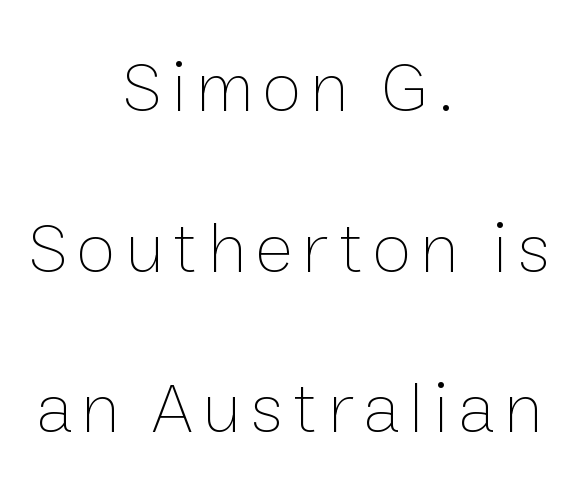
The image shows 72 px thin type, upright; set centered, loose line spacing (2.23x), not underlined; low stroke contrast and a medium x-height.
